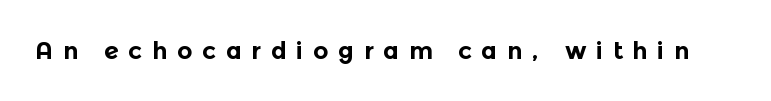
Q: Is the text bold? A: Yes.
Q: Is the text italic (slanted)? A: No, it is upright.
Q: Is the text underlined? A: No.
Q: Is the spacing between letters normal or unusually wide? A: Unusually wide.
